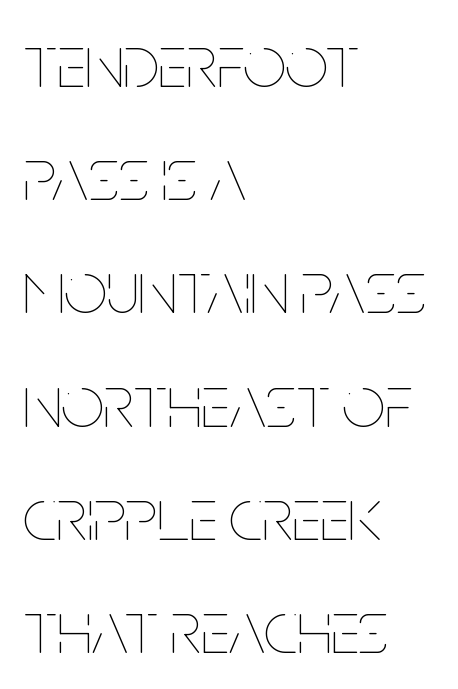
Q: Is the text bold? A: No.
Q: Is the text italic (slanted)? A: No, it is upright.
Q: Is the text underlined? A: No.
Q: How is the paragraph aligned? A: Left-aligned.
Q: Is the spacing between letters normal or unusually wide? A: Normal.
Q: Is the spacing between lines tight, normal or loose? A: Normal.
Q: Width (condensed, normal, or wide)? A: Condensed.
Q: Stroke contrast? A: Low.
Q: x-height? A: Large.
Q: Monospaced? A: No.
